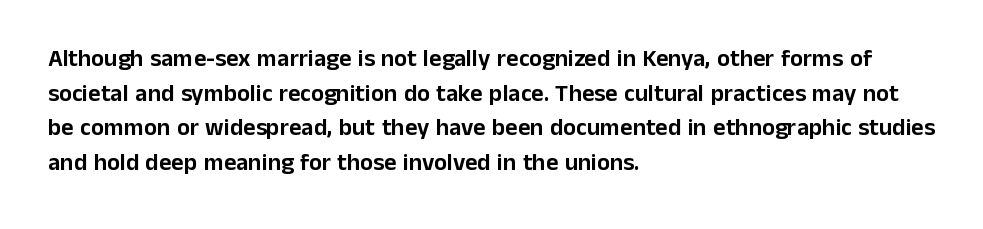
The compositor pushed each line to the left boundary. Compared with typical paragraphs, the rows here are spaced about the same. Here the glyphs are tracked normally, forming tight word shapes. Check the space under the baseline: it is left empty. You can tell it's not italic because the verticals are truly vertical.
